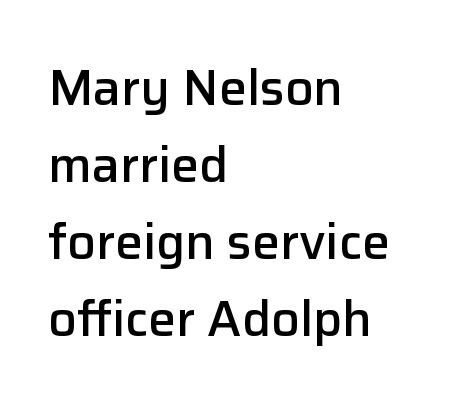
Q: Is the text bold? A: Semi-bold.
Q: Is the text italic (slanted)? A: No, it is upright.
Q: Is the typeface a serif or a sans-serif typeface? A: Sans-serif.
Q: Is the text underlined? A: No.
Q: How is the paragraph aligned? A: Left-aligned.
Q: Is the spacing between letters normal or unusually wide? A: Normal.
Q: Is the spacing between lines tight, normal or loose? A: Normal.
Q: Width (condensed, normal, or wide)? A: Normal.
Q: Stroke contrast? A: Low.
Q: x-height? A: Medium.
Q: Monospaced? A: No.
